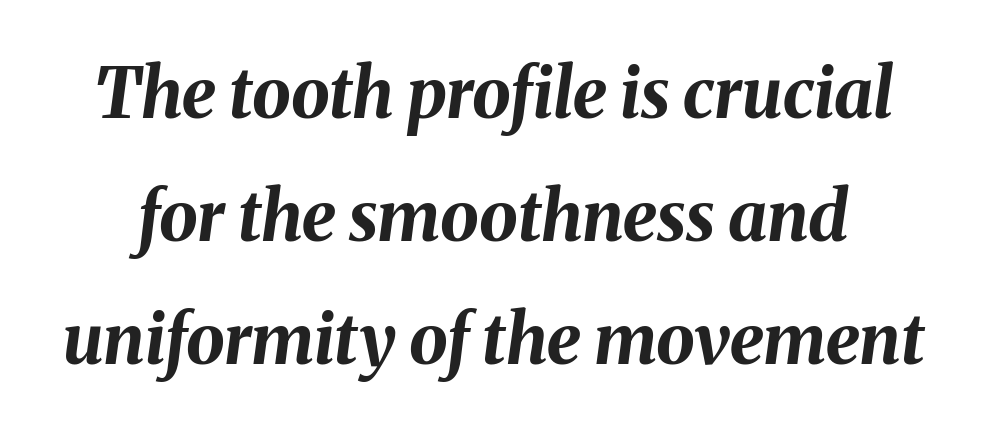
In terms of weight, the rendering is a true, heavy bold. These lines keep a tight, regular rhythm from letter to letter. Designer's note — italics engaged. This sample has the flowing, uneven cadence of proportional lettering. Honestly, there is no underline to notice here at all.
